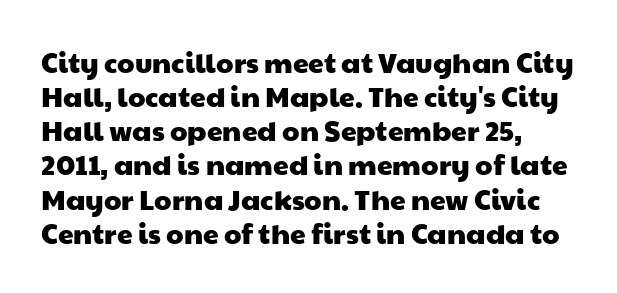
Q: Is the typeface a serif or a sans-serif typeface? A: Sans-serif.
Q: Is the text underlined? A: No.
Q: Is the spacing between letters normal or unusually wide? A: Normal.
Q: Width (condensed, normal, or wide)? A: Wide.
Q: Stroke contrast? A: Low.
Q: x-height? A: Medium.
Q: Monospaced? A: No.
